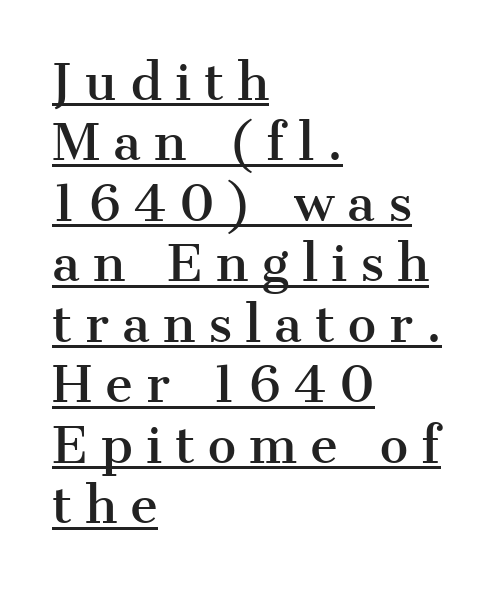
Varying glyph widths throughout — classic text-font behaviour. Each new line begins a customary step beneath the previous one. Looks like someone drew a line under every word here. The face used here is rendered with a markedly widened letterfit. Is the block centered? No — it sits flush against the left margin.
